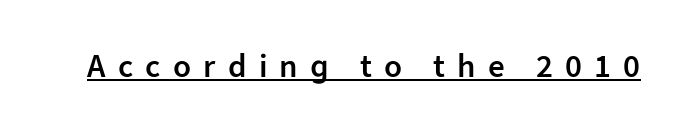
The image shows 33 px semibold sans-serif type, upright; set unusually wide letter spacing (+0.37 em), underlined; low stroke contrast and a medium x-height.
